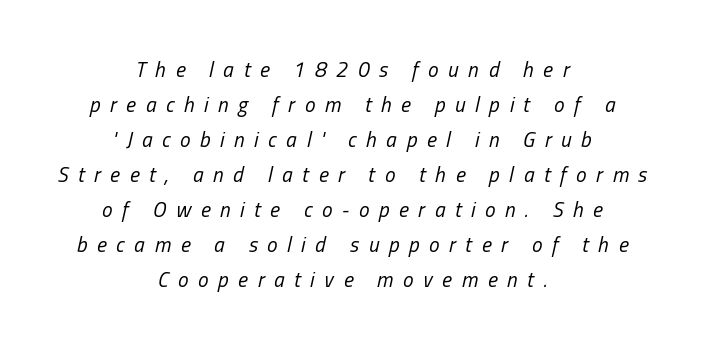
The face used here is rendered with a markedly widened letterfit. No extra ink here — the face is not bold. The lettering tilts uniformly, giving the passage an italic look. This rendering uses center alignment, leaving both contours irregular but symmetric.
